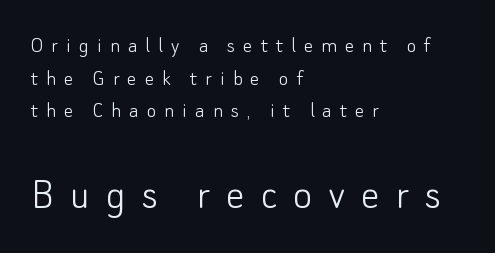
The image shows 46 px light sans-serif type, upright; set left-aligned, normal line spacing (1.42x), unusually wide letter spacing (+0.35 em), not underlined; the second (bottom) block is 2.0x larger; low stroke contrast and a small x-height.
